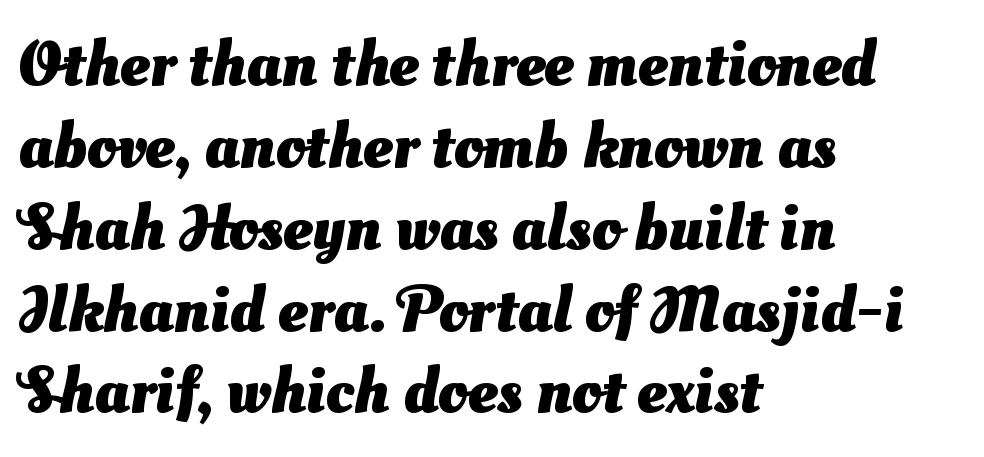
Q: Is the text bold? A: Yes.
Q: Is the typeface a serif or a sans-serif typeface? A: Sans-serif.
Q: Is the text underlined? A: No.
Q: How is the paragraph aligned? A: Left-aligned.
Q: Is the spacing between letters normal or unusually wide? A: Normal.
Q: Width (condensed, normal, or wide)? A: Normal.
Q: Stroke contrast? A: Medium.
Q: x-height? A: Small.
Q: Monospaced? A: No.
